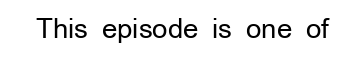
Q: Is the text bold? A: No.
Q: Is the text italic (slanted)? A: No, it is upright.
Q: Is the text underlined? A: No.
Q: Is the spacing between letters normal or unusually wide? A: Normal.
